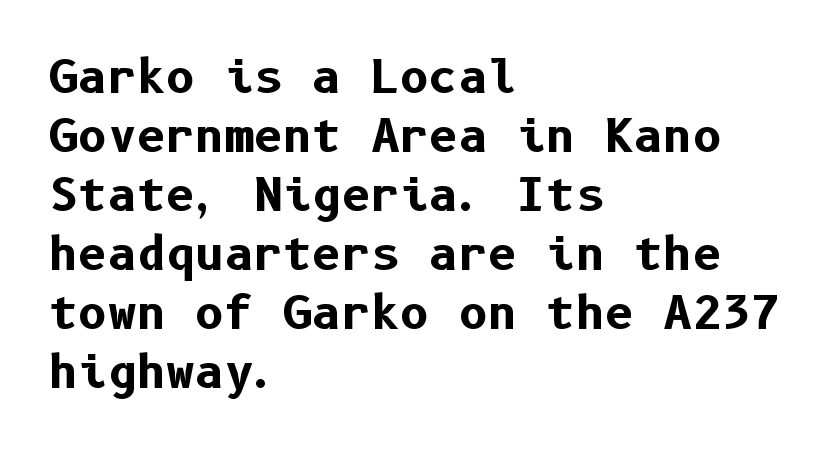
{"serif": "no", "italic": "no", "bold": "yes", "weight": "bold", "width": "normal", "stroke_contrast": "low", "x_height": "medium", "underline": "no", "align": "left", "line_spacing": "normal", "line_spacing_ratio": 1.31, "letter_spacing": "normal", "letter_spacing_em": 0.0, "glyph_px": 45}
